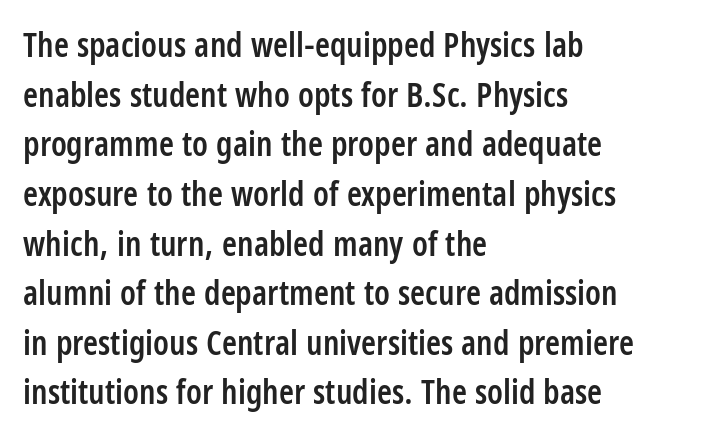
{"serif": "no", "italic": "no", "bold": "semi", "weight": "semibold", "width": "condensed", "stroke_contrast": "low", "x_height": "large", "monospaced": "no", "underline": "no", "align": "left", "line_spacing": "normal", "line_spacing_ratio": 1.46, "letter_spacing": "normal", "letter_spacing_em": 0.0, "glyph_px": 34}
